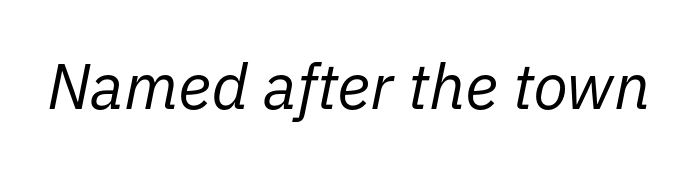
Just letters on the line, the space beneath them empty. The typography opts for an oblique posture over an upright one. The letters look calm and open, with moderate or lighter stems. Looks like regular typesetting: each glyph gets only the width it needs. The horizontal fit of the characters is conventional and even.
